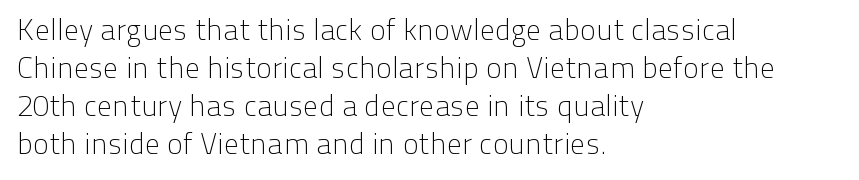
A clean baseline with only descenders dipping below it. A typesetter would mark this as roman, not italic. Looks like regular typesetting: each glyph gets only the width it needs. Compared with typical paragraphs, the rows here are spaced about the same. The passage shown is typeset with a sans-serif family.
